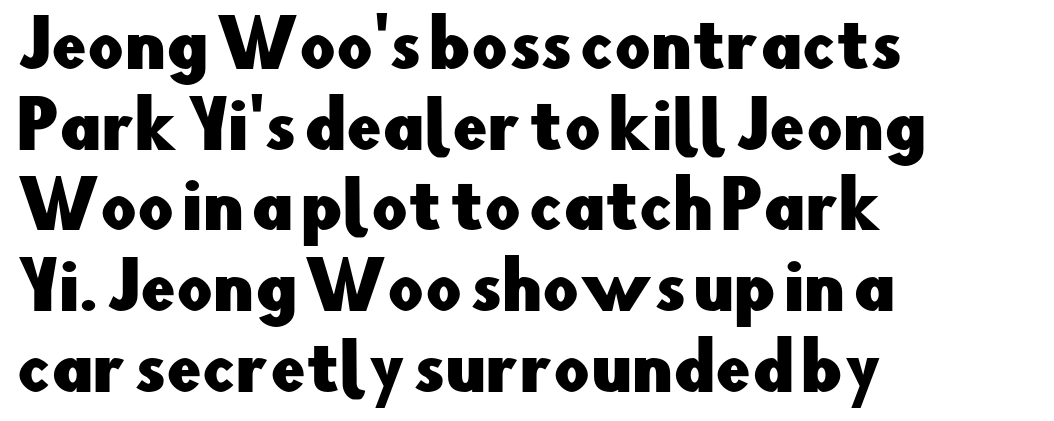
The compositor pushed each line to the left boundary. Lines of text with bare space underneath. Tracking value appears to be zero — textbook default spacing. The axis of the letterforms is exactly vertical.
